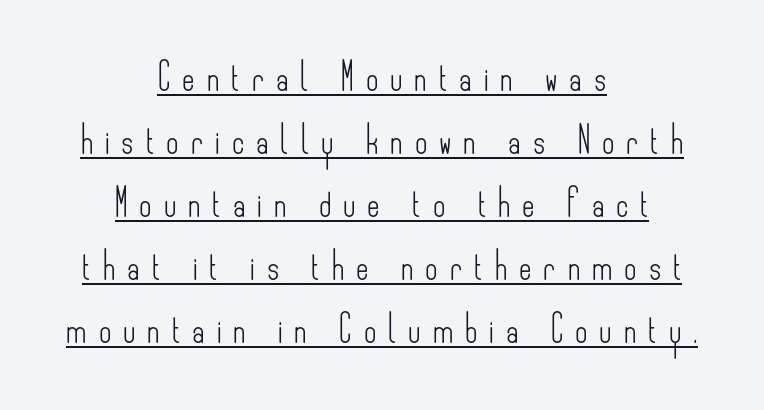
Q: Is the text bold? A: No.
Q: Is the text italic (slanted)? A: No, it is upright.
Q: Is the text underlined? A: Yes.
Q: How is the paragraph aligned? A: Centered.
Q: Is the spacing between letters normal or unusually wide? A: Unusually wide.
Q: Is the spacing between lines tight, normal or loose? A: Loose.
